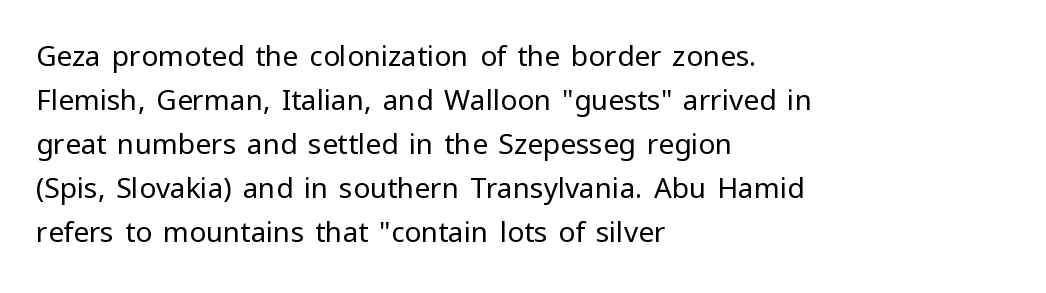
Q: Is the text bold? A: No.
Q: Is the text italic (slanted)? A: No, it is upright.
Q: Is the typeface a serif or a sans-serif typeface? A: Sans-serif.
Q: Is the text underlined? A: No.
Q: How is the paragraph aligned? A: Left-aligned.
Q: Is the spacing between letters normal or unusually wide? A: Normal.
Q: Is the spacing between lines tight, normal or loose? A: Normal.
Q: Width (condensed, normal, or wide)? A: Normal.
Q: Stroke contrast? A: Low.
Q: x-height? A: Medium.
Q: Monospaced? A: No.
